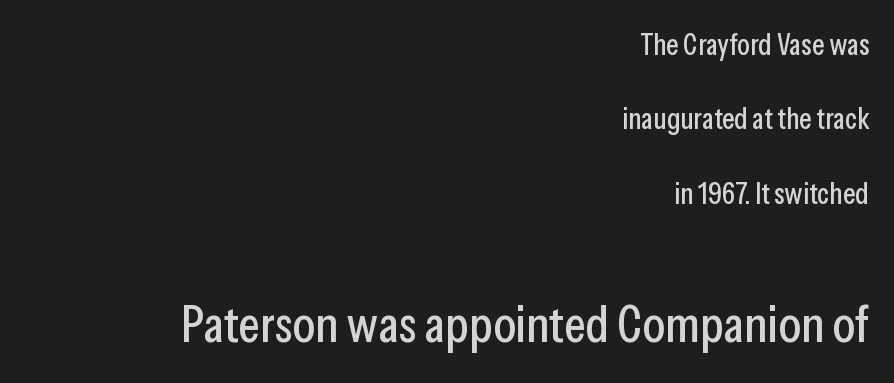
Size hierarchy here favors the trailing block over the leading one. Nope, no serifs anywhere on these letters. Is the block centered? No — it sits flush against the right margin. The strip under each line holds only bare page. Varying glyph widths throughout — classic text-font behaviour.
